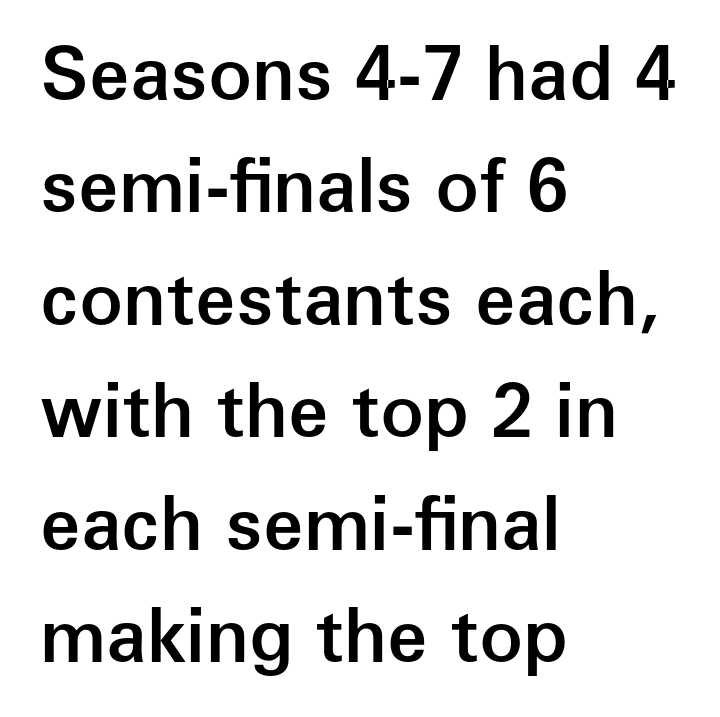
{"serif": "no", "italic": "no", "bold": "semi", "weight": "semibold", "width": "normal", "stroke_contrast": "low", "x_height": "medium", "monospaced": "no", "underline": "no", "align": "left", "line_spacing": "normal", "line_spacing_ratio": 1.54, "letter_spacing": "normal", "letter_spacing_em": 0.0, "glyph_px": 73}
